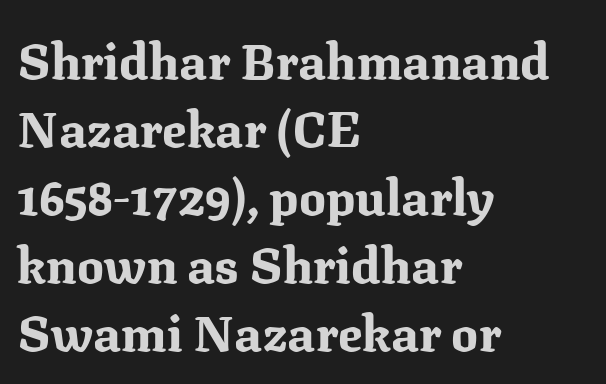
Q: Is the text bold? A: Yes.
Q: Is the text italic (slanted)? A: No, it is upright.
Q: Is the typeface a serif or a sans-serif typeface? A: Serif.
Q: Is the text underlined? A: No.
Q: How is the paragraph aligned? A: Left-aligned.
Q: Is the spacing between letters normal or unusually wide? A: Normal.
Q: Is the spacing between lines tight, normal or loose? A: Normal.
Q: Width (condensed, normal, or wide)? A: Normal.
Q: Stroke contrast? A: Medium.
Q: x-height? A: Medium.
Q: Monospaced? A: No.
